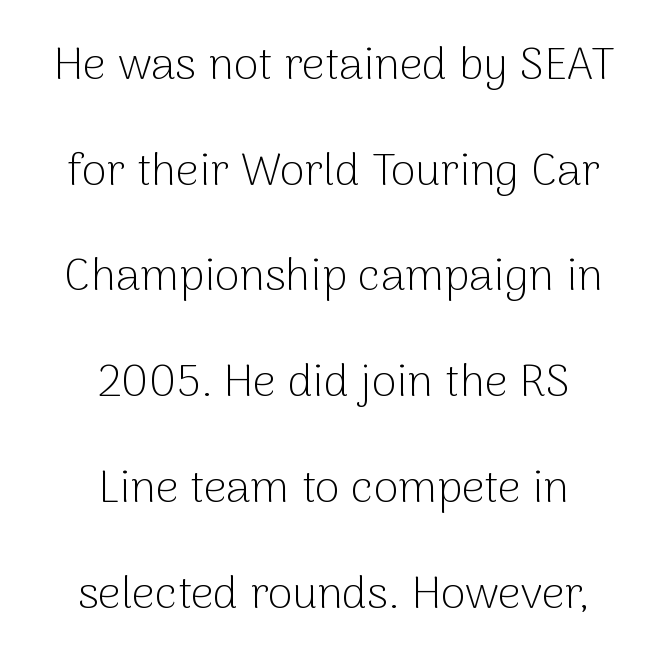
The paragraph has two soft edges and a firm central axis. No extra tracking has been applied to these lines. The passage shown is not bold in any degree. The lettering stays uniformly vertical, giving the passage a roman look. Nothing sits at the stroke ends, so this counts as sans-serif.
